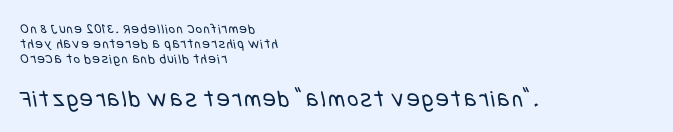
{"bold": "no", "underline": "no", "align": "left", "line_spacing": "tight", "line_spacing_ratio": 1.08, "larger_block": "second", "size_ratio": 1.71, "glyph_px": 24}
